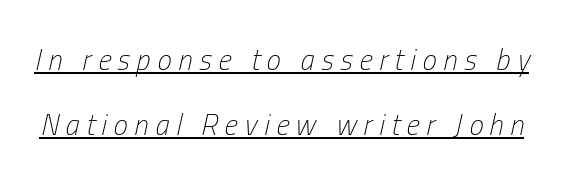
{"italic": "yes", "lean": "right", "slant_degrees": 13, "bold": "no", "weight": "light", "width": "condensed", "stroke_contrast": "low", "x_height": "medium", "monospaced": "no", "underline": "yes", "line_spacing": "loose", "line_spacing_ratio": 2.25, "letter_spacing": "wide", "letter_spacing_em": 0.23, "glyph_px": 29}
